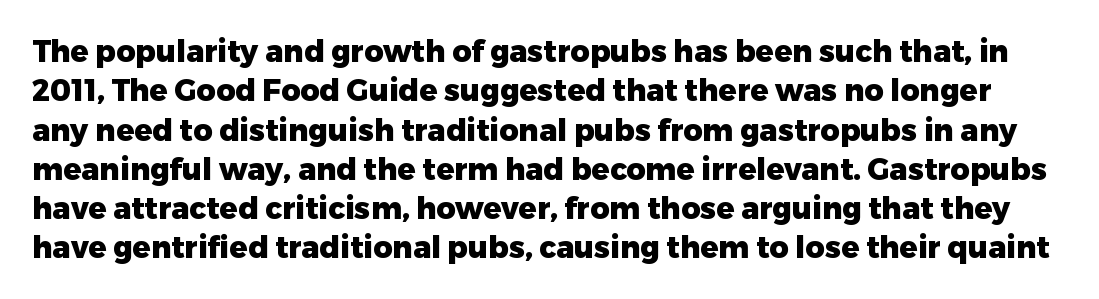
Q: Is the text bold? A: Yes.
Q: Is the text italic (slanted)? A: No, it is upright.
Q: Is the typeface a serif or a sans-serif typeface? A: Sans-serif.
Q: Is the text underlined? A: No.
Q: Is the spacing between letters normal or unusually wide? A: Normal.
Q: Is the spacing between lines tight, normal or loose? A: Normal.
Q: Width (condensed, normal, or wide)? A: Normal.
Q: Stroke contrast? A: Low.
Q: x-height? A: Medium.
Q: Monospaced? A: No.
